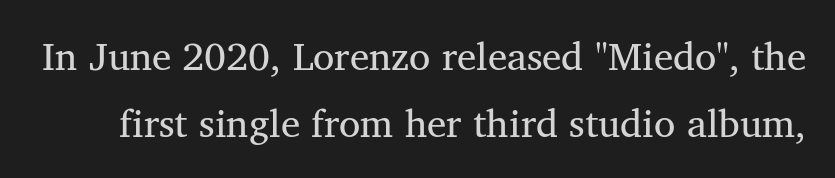
{"serif": "yes", "italic": "no", "bold": "no", "weight": "regular", "width": "normal", "stroke_contrast": "medium", "x_height": "medium", "monospaced": "no", "underline": "no", "line_spacing_ratio": 1.73, "letter_spacing": "normal", "letter_spacing_em": 0.0, "glyph_px": 39}
